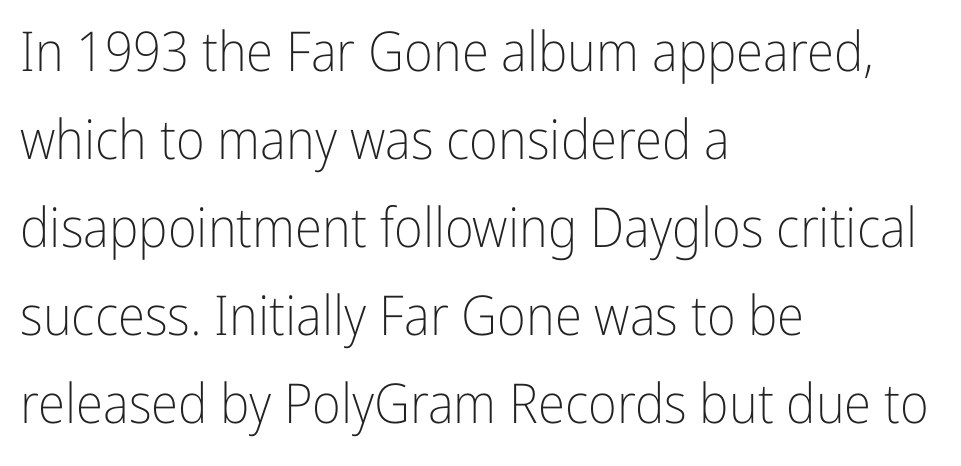
The passage shown is typed in a proportional face where columns would drift. Look at the bottom of the vertical strokes: they stop flat, with no serifs. Tracking here is standard; glyphs follow each other at the usual distance. The typography opts for an upright posture over an oblique one.
